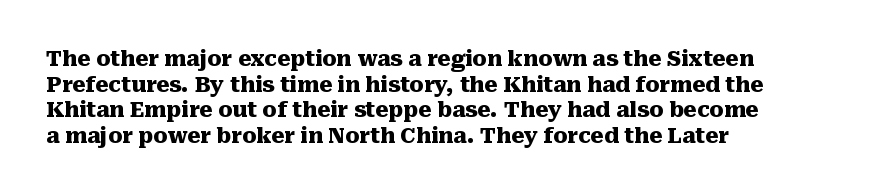
{"italic": "no", "bold": "yes", "underline": "no", "align": "left", "line_spacing_ratio": 1.22, "letter_spacing": "normal", "letter_spacing_em": 0.0, "glyph_px": 21}
